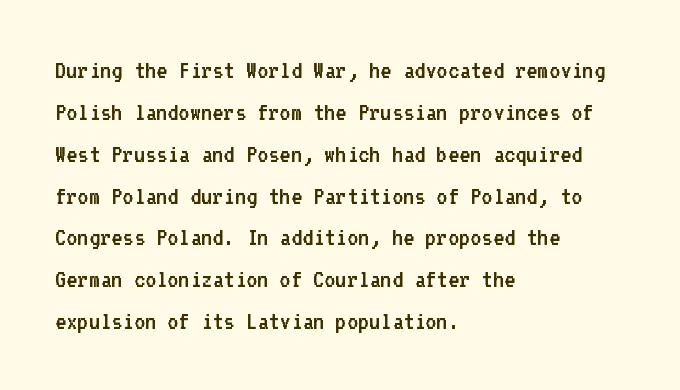
Anything drawn beneath the words? Only blank space. Each word holds together tightly as a unit, with standard inter-letter gaps. Each stroke keeps to a modest, everyday thickness or less. Normally led — the rows are evenly, conventionally spaced. In CSS terms this would be text-align: left. Does the lettering tilt? It doesn't — this is upright.
